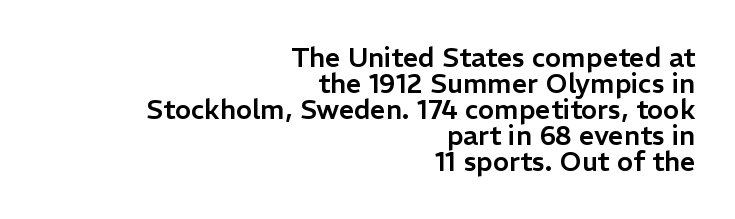
The image shows 27 px text type, upright; set right-aligned, tight line spacing (0.96x), normal letter spacing, not underlined.
